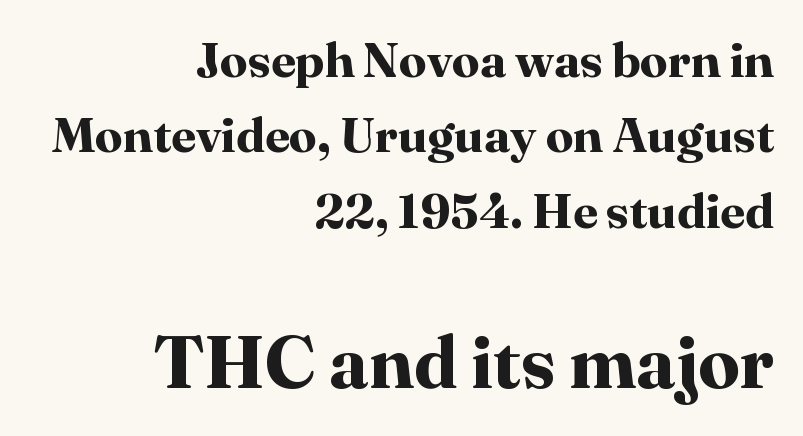
A serif font was chosen for this passage. Larger block? The one below; the one above is distinctly smaller. The lettering stays uniformly vertical, giving the passage a roman look. Every row of glyphs terminates at an identical x-position on the right. Normally led — the rows are evenly, conventionally spaced. The sample has been set heavy, in full bold.
